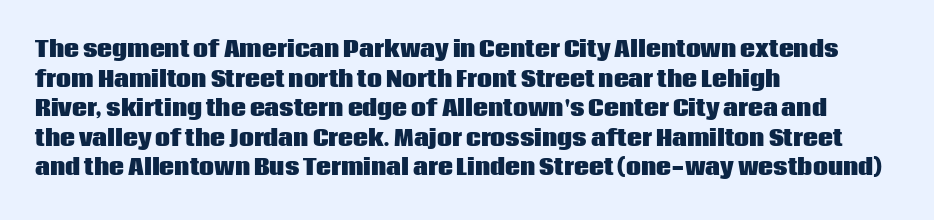
The image shows 21 px bold type, upright; set left-aligned, normal line spacing (1.41x), normal letter spacing, not underlined.
